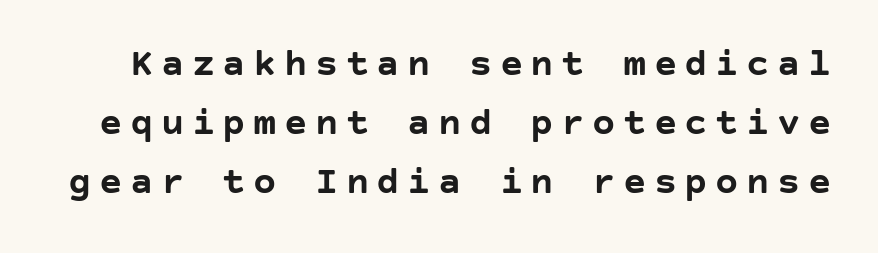
The image shows 39 px semibold sans-serif type, upright; set normal line spacing (1.51x), not underlined; low stroke contrast and a large x-height.
